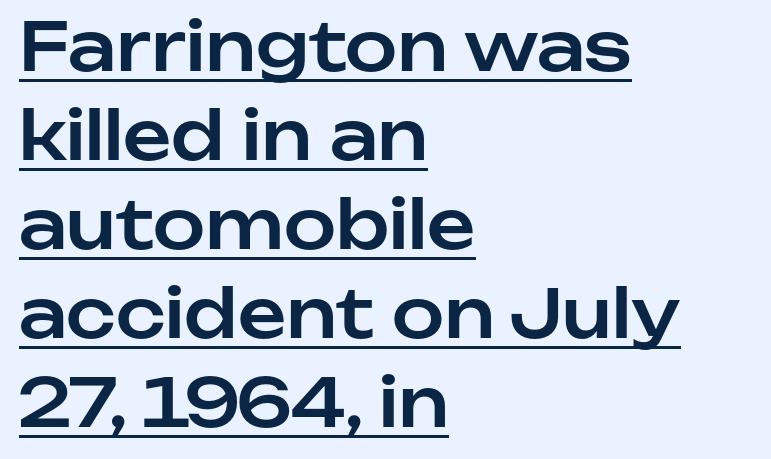
{"serif": "no", "italic": "no", "width": "normal", "stroke_contrast": "low", "x_height": "medium", "monospaced": "no", "underline": "yes", "align": "left", "line_spacing": "normal", "line_spacing_ratio": 1.33, "letter_spacing": "normal", "letter_spacing_em": 0.0, "glyph_px": 67}
